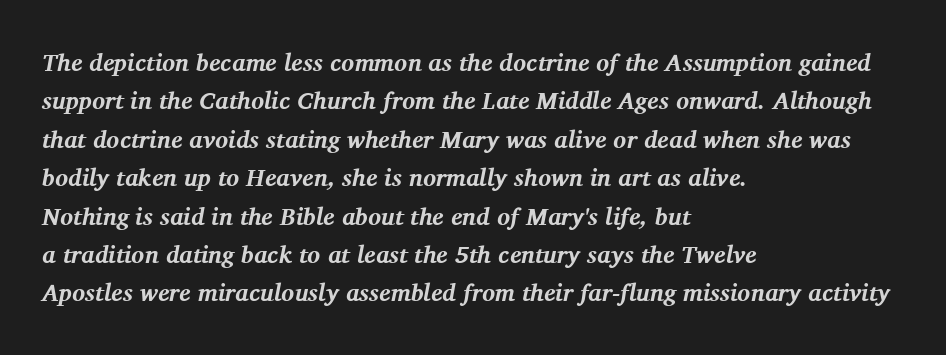
Layout note: lines flush left. The passage shown leans; its letterforms are oblique. The letters are bold, with thick, heavy strokes. Each row of text sits above clean, open space. Leading: standard. The horizontal fit of the characters is conventional and even.
